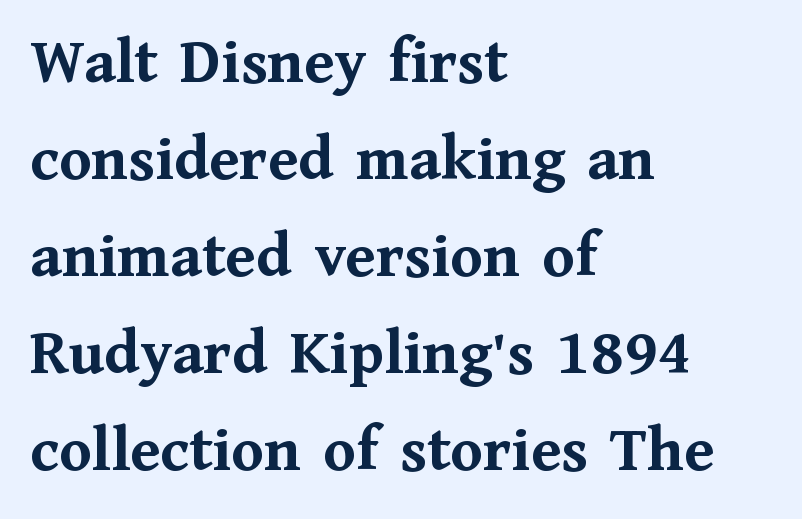
The image shows 66 px semibold serif type, upright; set left-aligned, normal line spacing (1.47x), normal letter spacing, not underlined; medium stroke contrast and a medium x-height.
